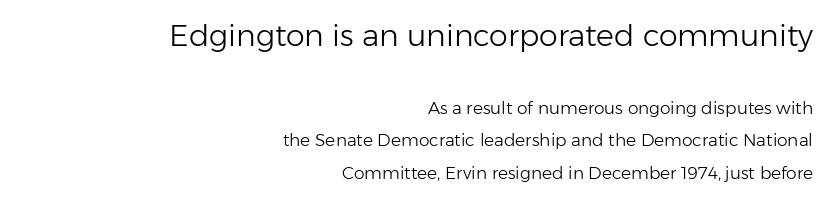
{"serif": "no", "italic": "no", "bold": "no", "weight": "light", "width": "normal", "stroke_contrast": "low", "x_height": "medium", "monospaced": "no", "underline": "no", "align": "right", "line_spacing": "loose", "line_spacing_ratio": 1.9, "letter_spacing": "normal", "letter_spacing_em": 0.0, "larger_block": "first", "size_ratio": 1.76, "glyph_px": 30}
